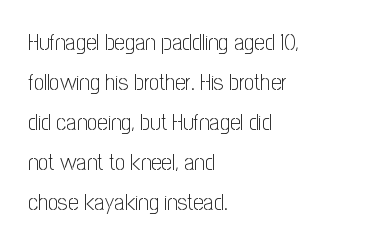
Type without underlining. Characters remain perfectly vertical along every line. This reads as an unemphasized weight, regular at the heaviest. These lines stack with their left ends in a neat column.
